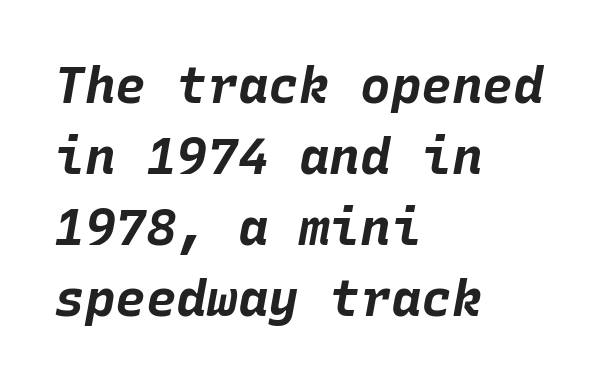
The image shows 51 px bold type, italic (leaning right), monospaced; set left-aligned, normal line spacing (1.39x), normal letter spacing, not underlined; low stroke contrast and a large x-height.
